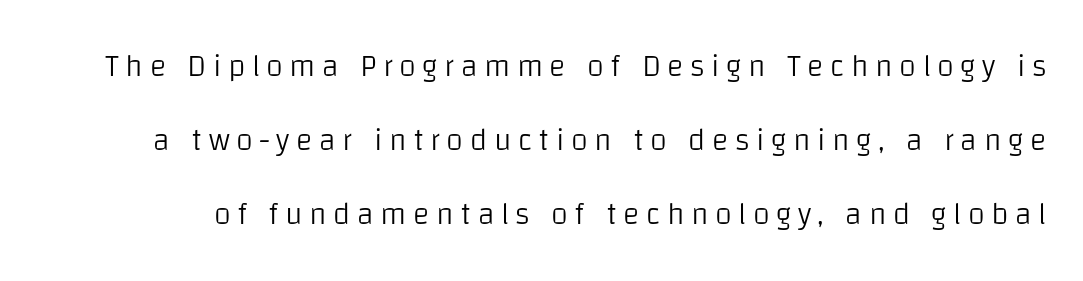
The weight would be labelled regular, book, light, or lighter still. Is there any slant? The stems are plumb. Whoever set this chose breathing room over compactness in the vertical rhythm. Nobody drew a line under any word here. A sans-serif font was chosen for this passage.
